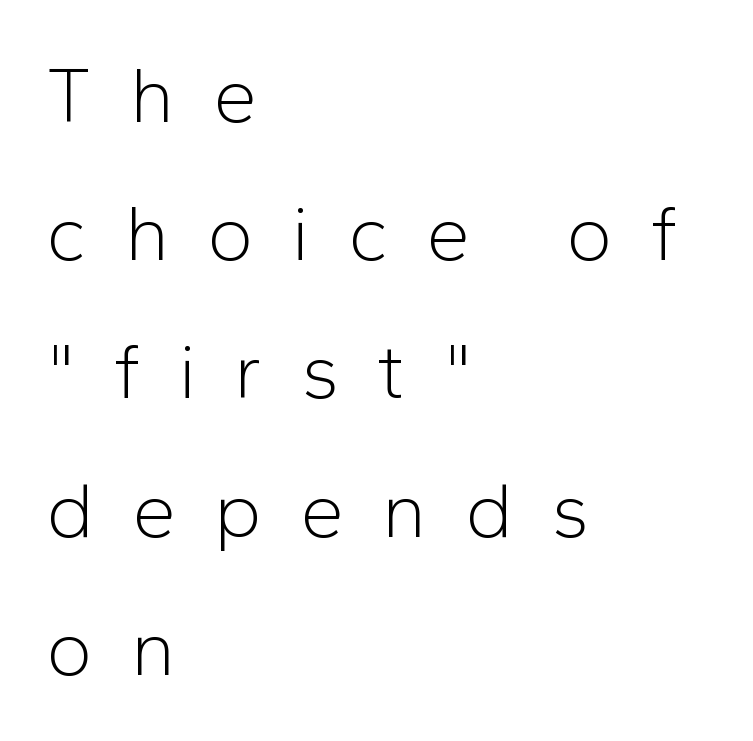
The passage shown is typed in a proportional face where columns would drift. The area under the type is left untouched. Tall strokes in this sample are plumb rather than angled. The typesetting does not lean heavy: it is not bold. Each letter's strokes conclude bluntly, with no projecting serifs.
